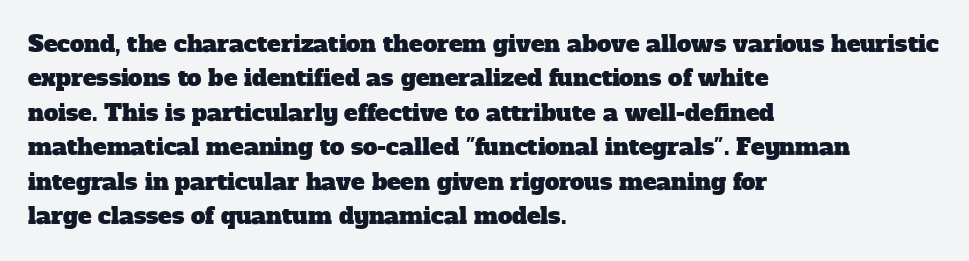
{"underline": "no", "align": "left", "line_spacing": "normal", "line_spacing_ratio": 1.5, "letter_spacing": "normal", "letter_spacing_em": 0.0, "glyph_px": 23}
